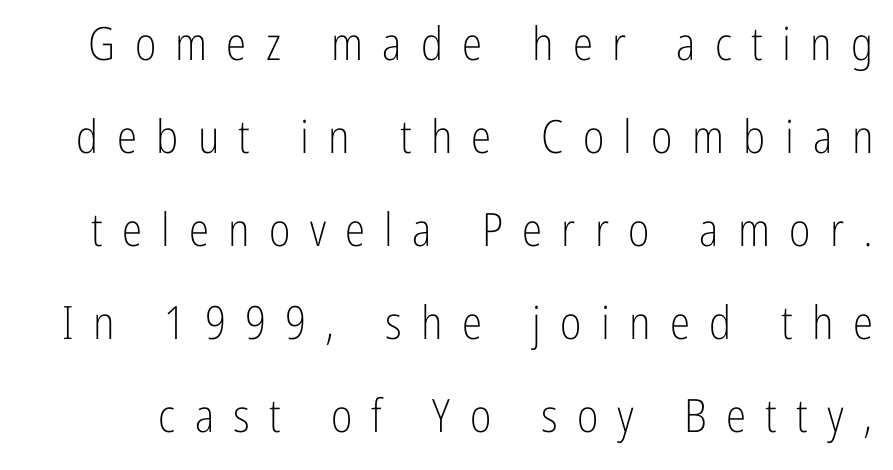
The image shows 46 px light, condensed sans-serif type, upright; set loose line spacing (2.02x), unusually wide letter spacing (+0.42 em), not underlined; low stroke contrast and a medium x-height.
